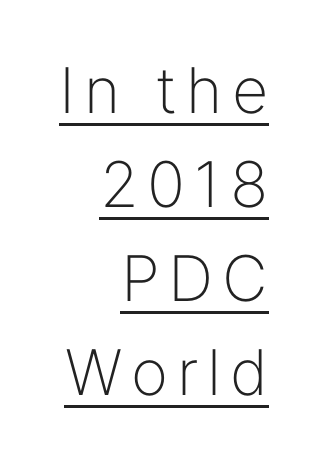
The image shows 63 px light sans-serif type, upright; set right-aligned, normal line spacing (1.49x), underlined; low stroke contrast and a medium x-height.
